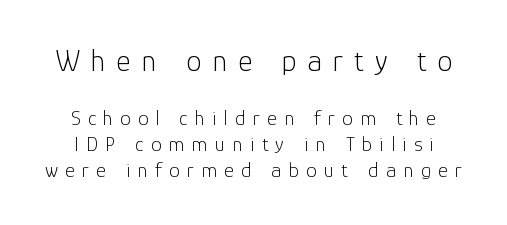
{"serif": "no", "italic": "no", "bold": "no", "weight": "light", "width": "normal", "stroke_contrast": "low", "x_height": "medium", "monospaced": "no", "underline": "no", "line_spacing_ratio": 1.23, "letter_spacing": "wide", "letter_spacing_em": 0.35, "larger_block": "first", "size_ratio": 1.48, "glyph_px": 31}
